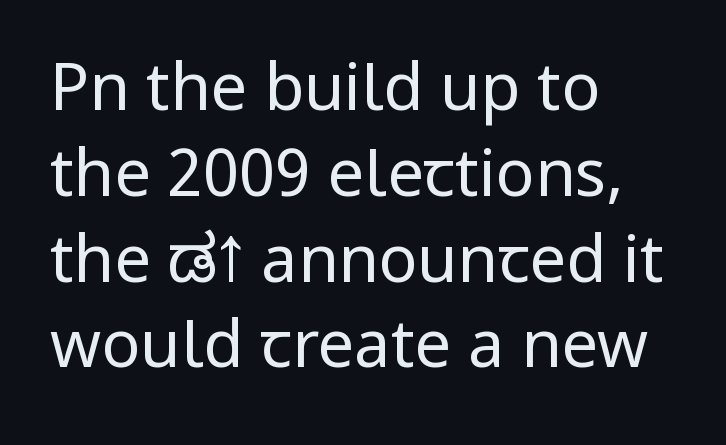
{"serif": "no", "italic": "no", "bold": "no", "weight": "regular", "width": "condensed", "stroke_contrast": "low", "x_height": "large", "monospaced": "no", "underline": "no", "align": "left", "line_spacing": "normal", "line_spacing_ratio": 1.32, "letter_spacing": "normal", "letter_spacing_em": 0.0, "glyph_px": 65}
